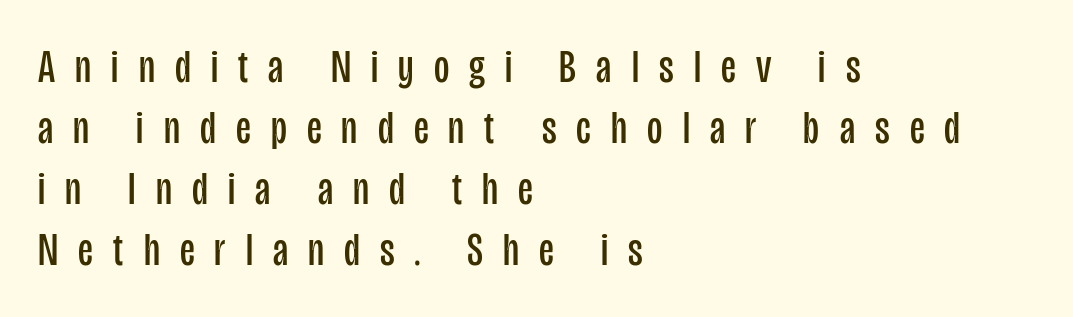
Q: Is the text bold? A: No.
Q: Is the text italic (slanted)? A: No, it is upright.
Q: Is the typeface a serif or a sans-serif typeface? A: Sans-serif.
Q: Is the text underlined? A: No.
Q: How is the paragraph aligned? A: Left-aligned.
Q: Is the spacing between letters normal or unusually wide? A: Unusually wide.
Q: Is the spacing between lines tight, normal or loose? A: Normal.
Q: Width (condensed, normal, or wide)? A: Condensed.
Q: Stroke contrast? A: Low.
Q: x-height? A: Large.
Q: Monospaced? A: No.
